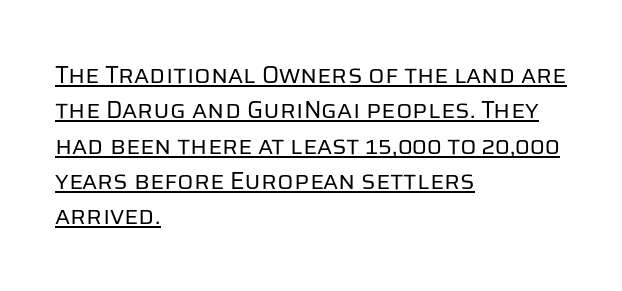
{"italic": "no", "bold": "no", "underline": "yes", "align": "left", "line_spacing": "normal", "line_spacing_ratio": 1.47, "letter_spacing": "normal", "letter_spacing_em": 0.0, "glyph_px": 24}
